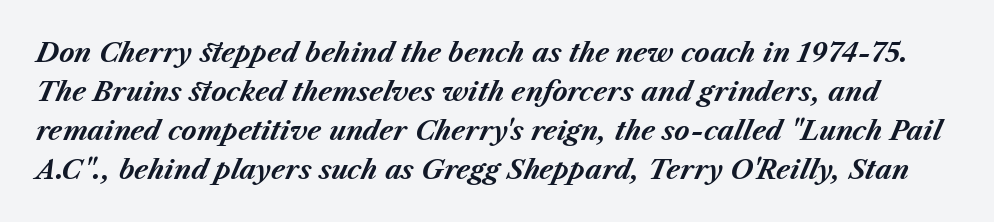
{"italic": "yes", "lean": "right", "slant_degrees": 23, "bold": "yes", "underline": "no", "line_spacing": "normal", "line_spacing_ratio": 1.5, "letter_spacing": "normal", "letter_spacing_em": 0.0, "glyph_px": 26}
